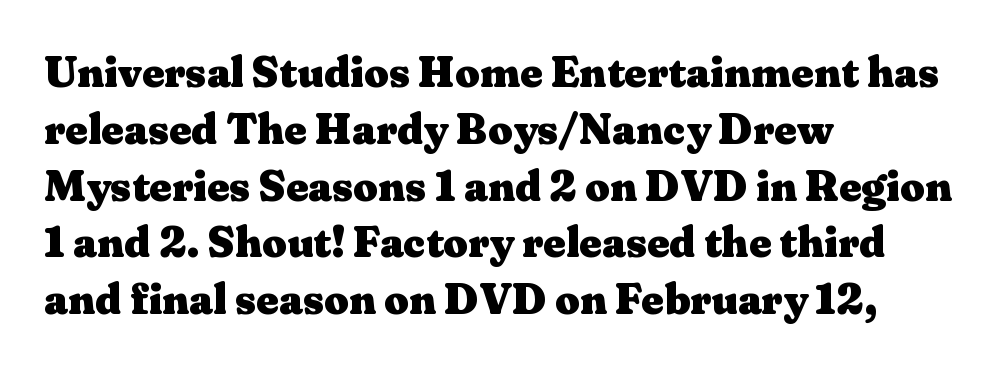
{"serif": "yes", "italic": "no", "bold": "yes", "weight": "heavy", "width": "wide", "stroke_contrast": "medium", "x_height": "medium", "monospaced": "no", "underline": "no", "align": "left", "line_spacing": "normal", "line_spacing_ratio": 1.32, "letter_spacing": "normal", "letter_spacing_em": 0.0, "glyph_px": 43}
